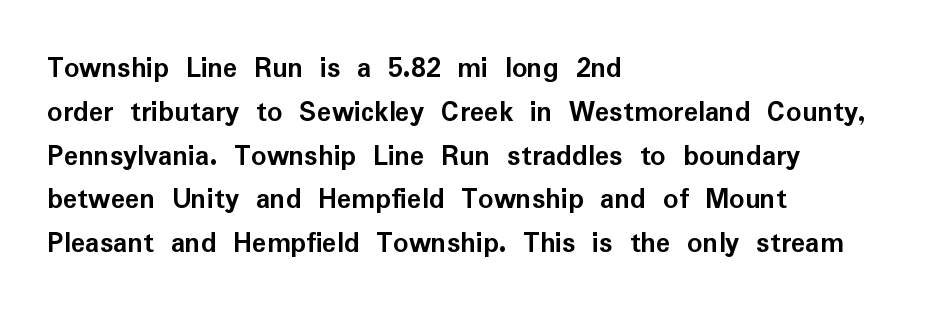
Q: Is the text bold? A: Yes.
Q: Is the text italic (slanted)? A: No, it is upright.
Q: Is the typeface a serif or a sans-serif typeface? A: Sans-serif.
Q: Is the text underlined? A: No.
Q: How is the paragraph aligned? A: Left-aligned.
Q: Is the spacing between letters normal or unusually wide? A: Normal.
Q: Is the spacing between lines tight, normal or loose? A: Normal.
Q: Width (condensed, normal, or wide)? A: Normal.
Q: Stroke contrast? A: Low.
Q: x-height? A: Medium.
Q: Monospaced? A: No.
